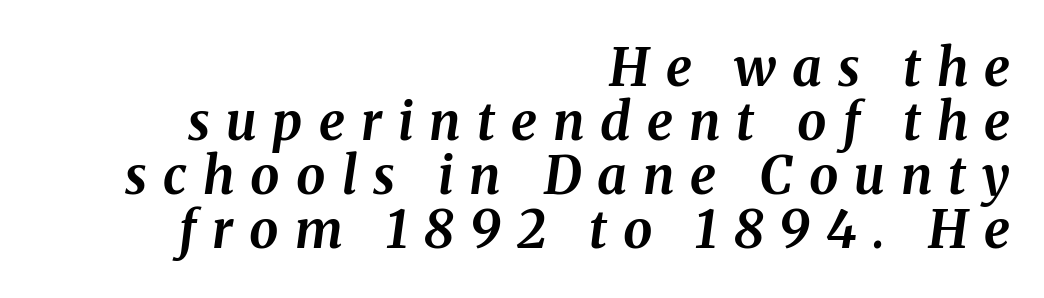
{"italic": "yes", "lean": "right", "slant_degrees": 8, "bold": "yes", "weight": "bold", "width": "normal", "stroke_contrast": "medium", "x_height": "medium", "monospaced": "no", "underline": "no", "align": "right", "line_spacing": "tight", "line_spacing_ratio": 1.04, "letter_spacing": "wide", "letter_spacing_em": 0.31, "glyph_px": 52}
